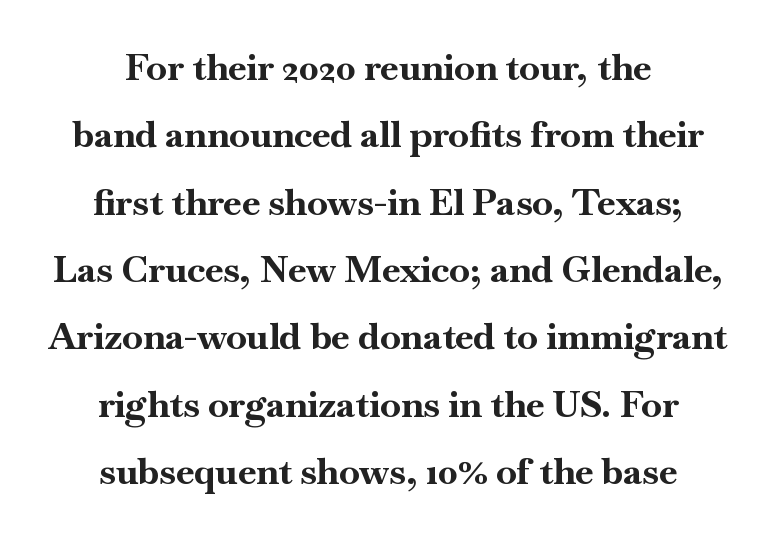
The image shows 37 px bold serif type, upright; set centered, line spacing 1.82x, normal letter spacing, not underlined; high stroke contrast and a small x-height.
